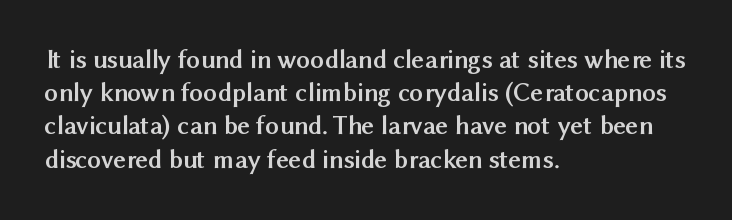
The image shows 27 px bold type, upright; set left-aligned, line spacing 1.23x, normal letter spacing, not underlined.
